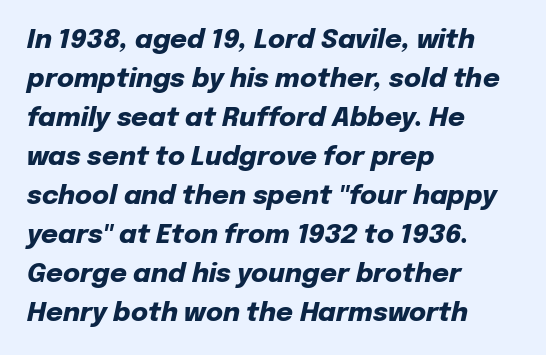
A typesetter would call this zero additional tracking. Heavy-handed strokes throughout: this text is bold. If you measured baseline to baseline, you'd find a middling distance. The lettering tilts uniformly, giving the passage an italic look. The space directly below the letters is spotless.
